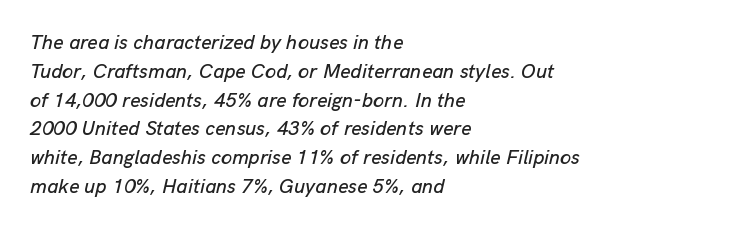
The image shows 20 px text type, italic (leaning right); set left-aligned, normal line spacing (1.44x), normal letter spacing, not underlined.
